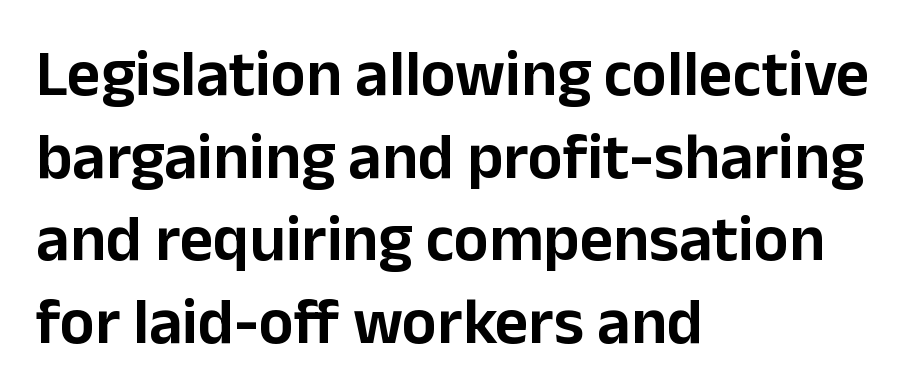
The image shows 65 px sans-serif type, upright; set left-aligned, normal line spacing (1.27x), normal letter spacing, not underlined; low stroke contrast and a medium x-height.
